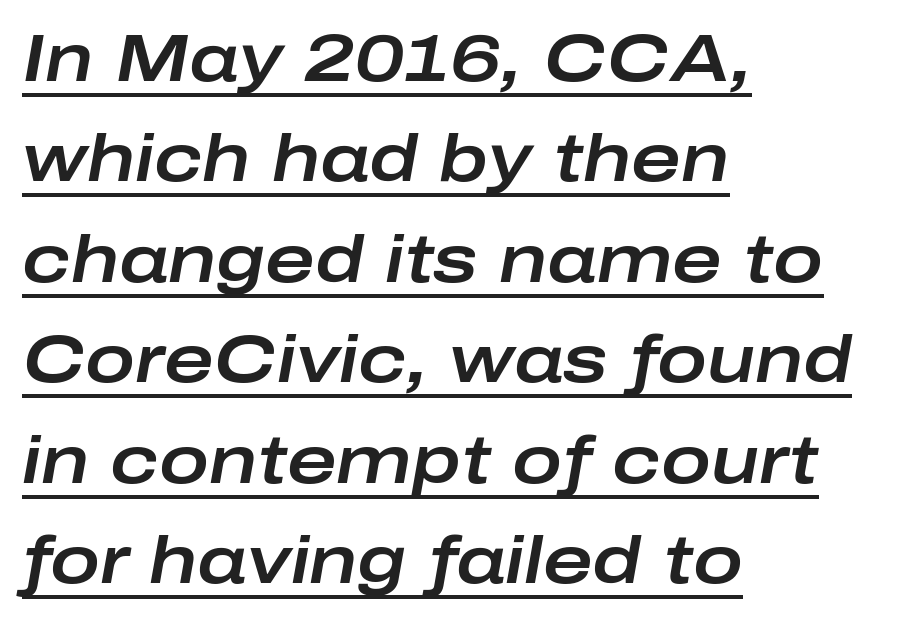
Q: Is the text italic (slanted)? A: Yes, it leans right by about 10 degrees.
Q: Is the text underlined? A: Yes.
Q: How is the paragraph aligned? A: Left-aligned.
Q: Is the spacing between letters normal or unusually wide? A: Normal.
Q: Is the spacing between lines tight, normal or loose? A: Normal.
Q: Width (condensed, normal, or wide)? A: Wide.
Q: Stroke contrast? A: Low.
Q: x-height? A: Medium.
Q: Monospaced? A: No.
